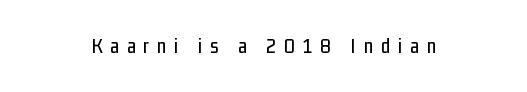
Q: Is the text italic (slanted)? A: No, it is upright.
Q: Is the text underlined? A: No.
Q: Is the spacing between letters normal or unusually wide? A: Unusually wide.
